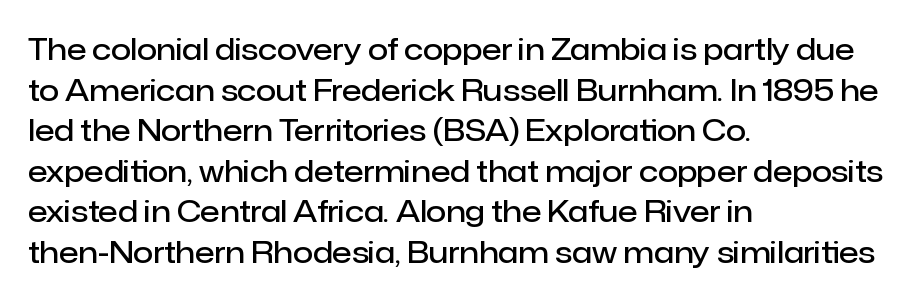
{"serif": "no", "italic": "no", "bold": "semi", "weight": "semibold", "width": "normal", "stroke_contrast": "low", "x_height": "medium", "monospaced": "no", "underline": "no", "align": "left", "line_spacing": "normal", "line_spacing_ratio": 1.4, "letter_spacing": "normal", "letter_spacing_em": 0.0, "glyph_px": 29}
